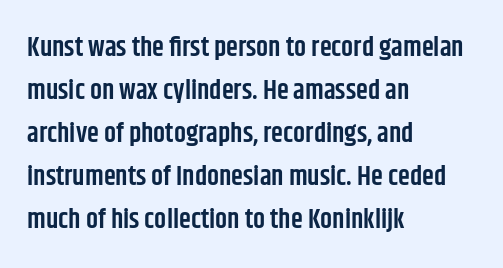
{"italic": "no", "bold": "semi", "underline": "no", "align": "left", "line_spacing": "normal", "line_spacing_ratio": 1.59, "letter_spacing": "normal", "letter_spacing_em": 0.0, "glyph_px": 27}
